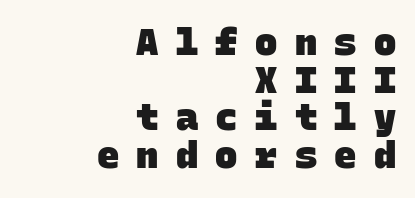
The image shows 37 px heavy sans-serif type, monospaced; set right-aligned, tight line spacing (1.02x), unusually wide letter spacing (+0.47 em), not underlined; low stroke contrast and a large x-height.
